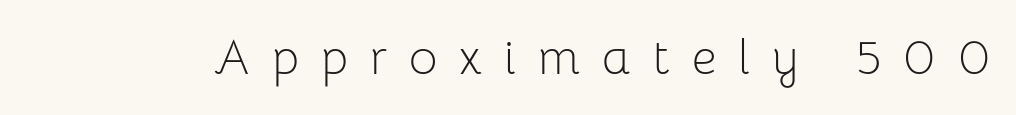
The image shows 49 px light sans-serif type, upright; set unusually wide letter spacing (+0.45 em), not underlined; low stroke contrast and a medium x-height.
